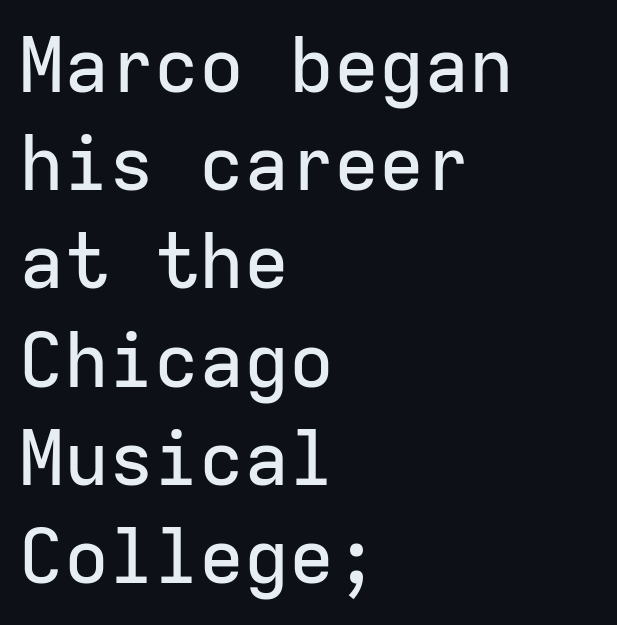
Q: Is the text italic (slanted)? A: No, it is upright.
Q: Is the typeface a serif or a sans-serif typeface? A: Sans-serif.
Q: Is the text underlined? A: No.
Q: How is the paragraph aligned? A: Left-aligned.
Q: Is the spacing between letters normal or unusually wide? A: Normal.
Q: Is the spacing between lines tight, normal or loose? A: Normal.
Q: Width (condensed, normal, or wide)? A: Normal.
Q: Stroke contrast? A: Low.
Q: x-height? A: Medium.
Q: Monospaced? A: Yes.
